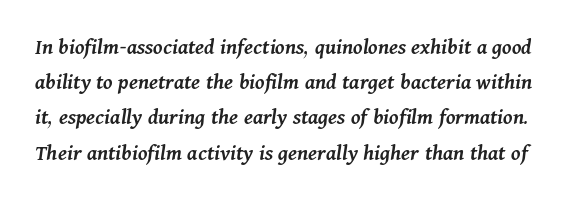
The image shows 23 px text type, italic (leaning right); set normal line spacing (1.53x), normal letter spacing, not underlined.
